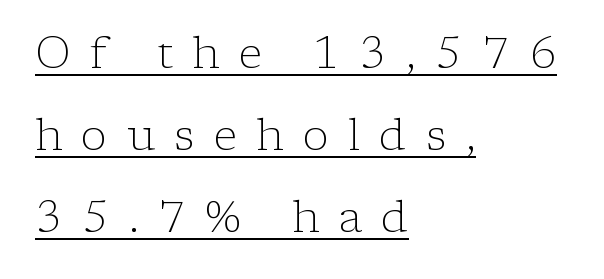
The rendering uses natural spacing where letterforms have individual widths. All the whitespace from short lines collects on the right. The passage shown is underscored from start to finish. The rendering inserts visible extra space after every character. Nope, not italic — everything's standing straight.
